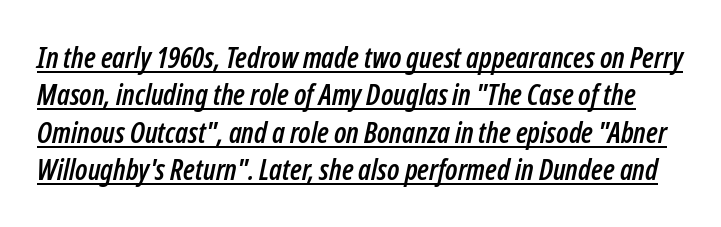
Q: Is the text italic (slanted)? A: Yes, it leans right by about 12 degrees.
Q: Is the text underlined? A: Yes.
Q: Is the spacing between letters normal or unusually wide? A: Normal.
Q: Is the spacing between lines tight, normal or loose? A: Normal.
Q: Width (condensed, normal, or wide)? A: Condensed.
Q: Stroke contrast? A: Low.
Q: x-height? A: Medium.
Q: Monospaced? A: No.
